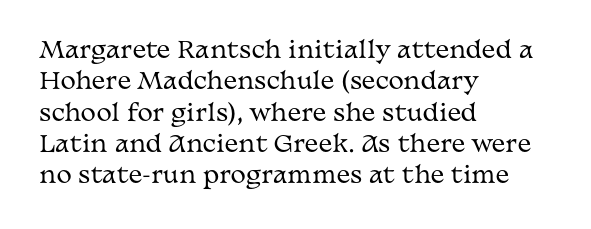
{"italic": "no", "bold": "no", "underline": "no", "align": "left", "line_spacing": "normal", "line_spacing_ratio": 1.36, "letter_spacing": "normal", "letter_spacing_em": 0.0, "glyph_px": 23}
